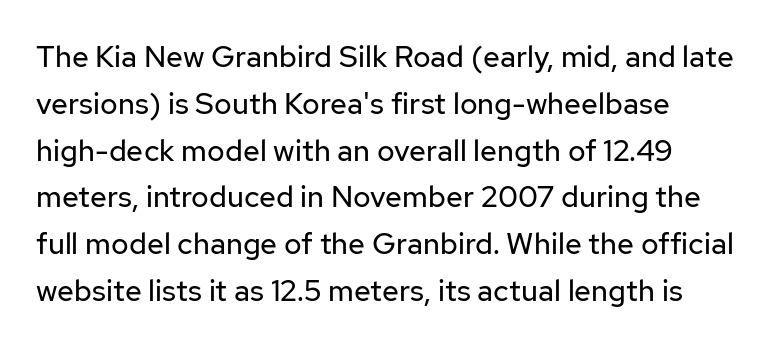
Short note: letters normally spaced. Quick note: underline off. The type family on display is of the sans-serif kind. In terms of posture, this sample is upright.
